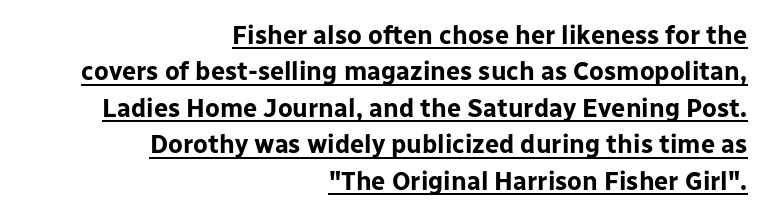
{"italic": "no", "bold": "yes", "underline": "yes", "align": "right", "line_spacing": "normal", "line_spacing_ratio": 1.46, "letter_spacing": "normal", "letter_spacing_em": 0.0, "glyph_px": 25}
